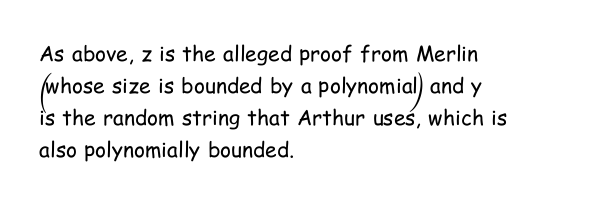
Vertical strokes here are truly vertical. The paragraph has a hard left edge and a soft right edge. The rendering uses a moderate line-height, typical for paragraphs. The cut favours lightness, reaching ordinary text weight at its darkest.
